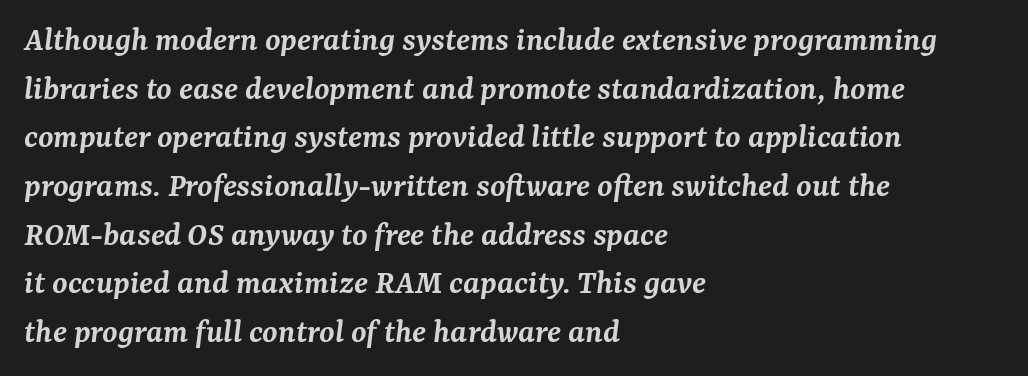
Every row of glyphs begins at an identical x-position on the left. Glyph-to-glyph distance matches everyday printed text. If you drew a line through each stem, it would be angled. The passage shown is typeset with a serif family. You could not count columns in this text — the font is proportionally spaced. In terms of leading, this rendering sits right in the middle.
